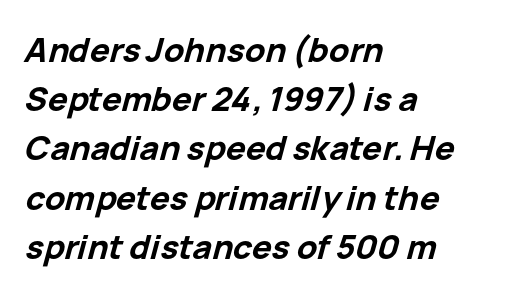
All the whitespace from short lines collects on the right. Type without underlining. Weight: bold. The rendering uses natural spacing where letterforms have individual widths. The line-height multiplier appears to be the usual default.
